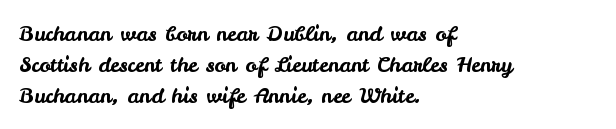
The image shows 21 px text type; set left-aligned, normal line spacing (1.47x), normal letter spacing, not underlined.
